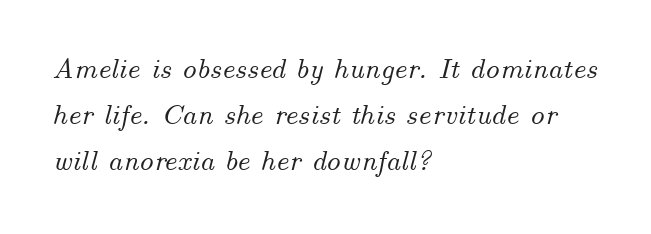
{"italic": "yes", "lean": "right", "slant_degrees": 14, "width": "normal", "stroke_contrast": "medium", "x_height": "small", "monospaced": "no", "underline": "no", "align": "left", "line_spacing": "normal", "line_spacing_ratio": 1.58, "letter_spacing": "normal", "letter_spacing_em": 0.0, "glyph_px": 29}
